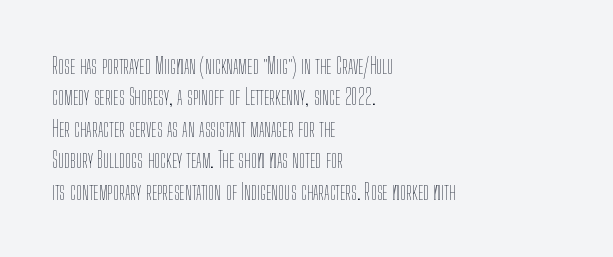
The image shows 22 px text type, upright; set left-aligned, normal line spacing (1.43x), normal letter spacing, not underlined.
